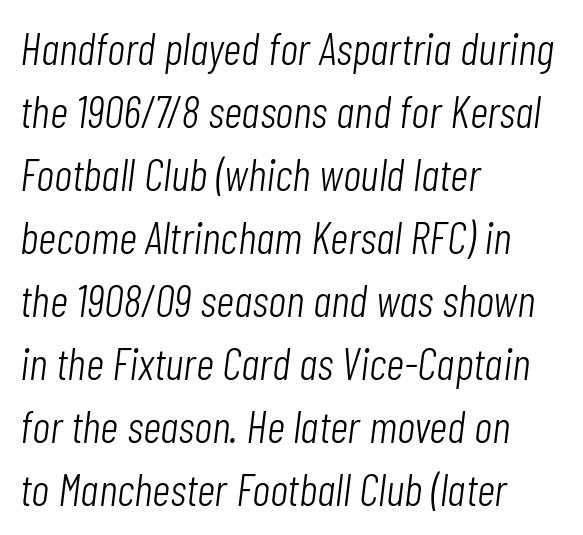
The image shows 45 px light, condensed type, italic (leaning right); set left-aligned, normal line spacing (1.4x), normal letter spacing, not underlined; low stroke contrast and a medium x-height.
